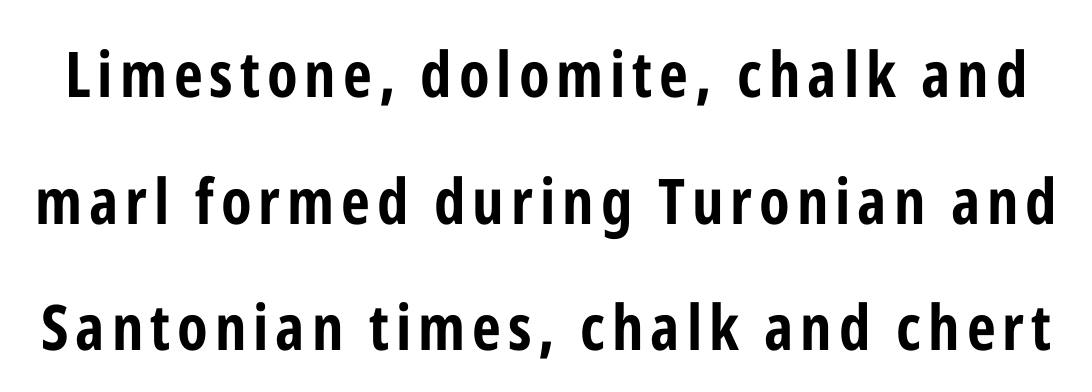
You can tell from the bare stems that sans-serif type was used. These words are printed bold, with thick strokes throughout. Vertical strokes here are truly vertical. The words here are not underlined.
